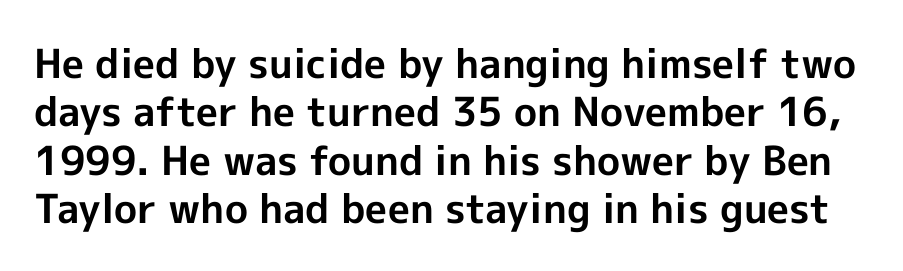
{"serif": "no", "italic": "no", "bold": "yes", "weight": "bold", "width": "normal", "x_height": "medium", "monospaced": "no", "underline": "no", "line_spacing_ratio": 1.21, "letter_spacing": "normal", "letter_spacing_em": 0.0, "glyph_px": 40}
